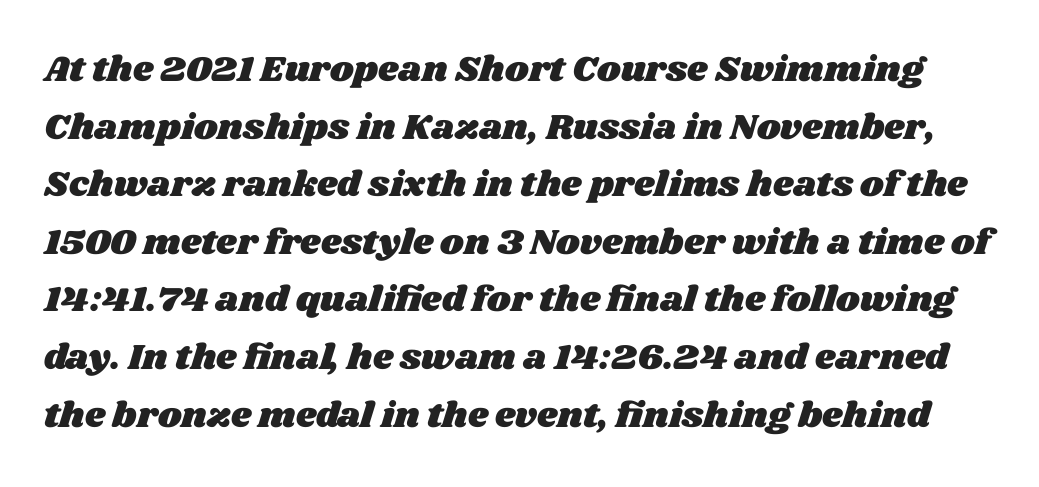
{"width": "wide", "stroke_contrast": "medium", "x_height": "large", "monospaced": "no", "underline": "no", "line_spacing": "normal", "line_spacing_ratio": 1.6, "letter_spacing": "normal", "letter_spacing_em": 0.0, "glyph_px": 36}
